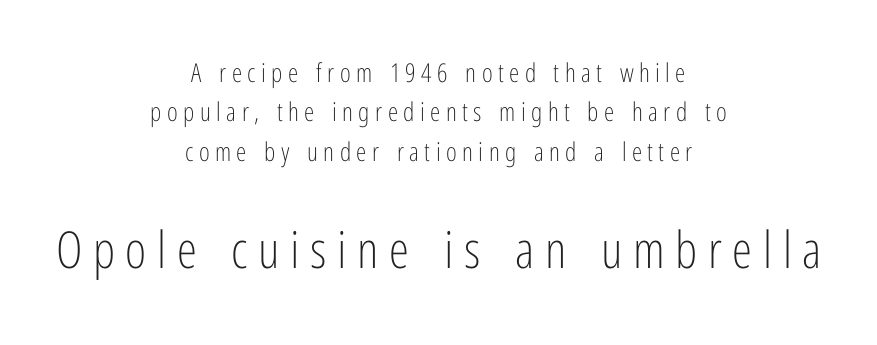
{"serif": "no", "italic": "no", "bold": "no", "weight": "light", "width": "condensed", "stroke_contrast": "low", "x_height": "medium", "monospaced": "no", "underline": "no", "align": "center", "line_spacing": "normal", "line_spacing_ratio": 1.51, "letter_spacing": "wide", "letter_spacing_em": 0.21, "larger_block": "second", "size_ratio": 1.96, "glyph_px": 51}
